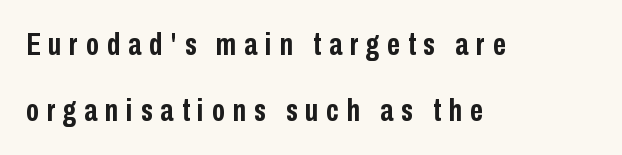
Q: Is the text bold? A: Yes.
Q: Is the text italic (slanted)? A: No, it is upright.
Q: Is the typeface a serif or a sans-serif typeface? A: Sans-serif.
Q: Is the text underlined? A: No.
Q: How is the paragraph aligned? A: Left-aligned.
Q: Is the spacing between letters normal or unusually wide? A: Unusually wide.
Q: Is the spacing between lines tight, normal or loose? A: Loose.
Q: Width (condensed, normal, or wide)? A: Condensed.
Q: Stroke contrast? A: Low.
Q: x-height? A: Medium.
Q: Monospaced? A: No.
